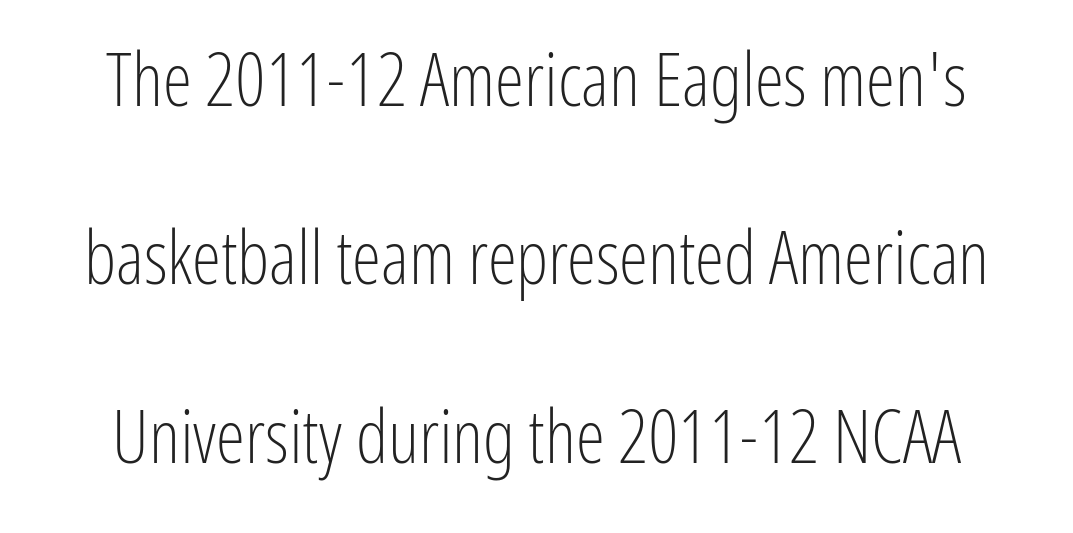
Q: Is the text bold? A: No.
Q: Is the text italic (slanted)? A: No, it is upright.
Q: Is the typeface a serif or a sans-serif typeface? A: Sans-serif.
Q: Is the text underlined? A: No.
Q: Is the spacing between letters normal or unusually wide? A: Normal.
Q: Is the spacing between lines tight, normal or loose? A: Loose.
Q: Width (condensed, normal, or wide)? A: Condensed.
Q: Stroke contrast? A: Low.
Q: x-height? A: Medium.
Q: Monospaced? A: No.
